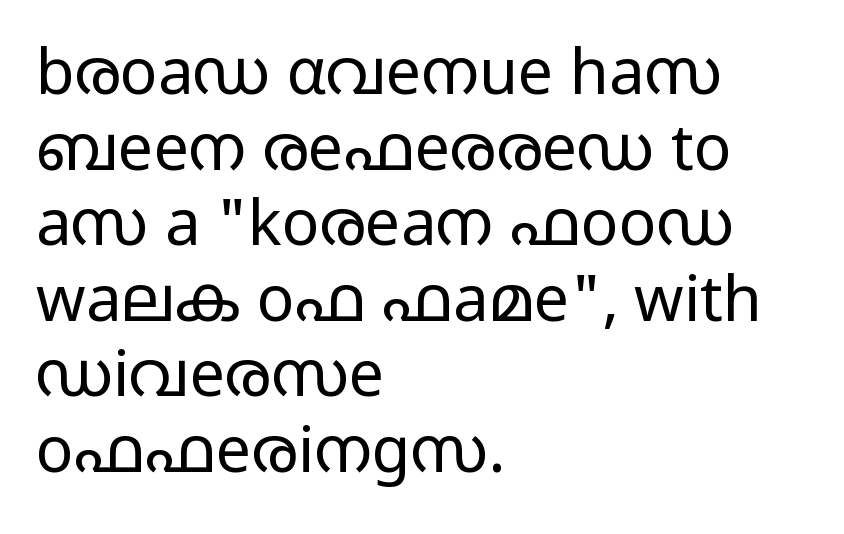
Q: Is the text bold? A: No.
Q: Is the text italic (slanted)? A: No, it is upright.
Q: Is the typeface a serif or a sans-serif typeface? A: Sans-serif.
Q: Is the text underlined? A: No.
Q: How is the paragraph aligned? A: Left-aligned.
Q: Is the spacing between letters normal or unusually wide? A: Normal.
Q: Width (condensed, normal, or wide)? A: Wide.
Q: Stroke contrast? A: Low.
Q: x-height? A: Medium.
Q: Monospaced? A: No.
